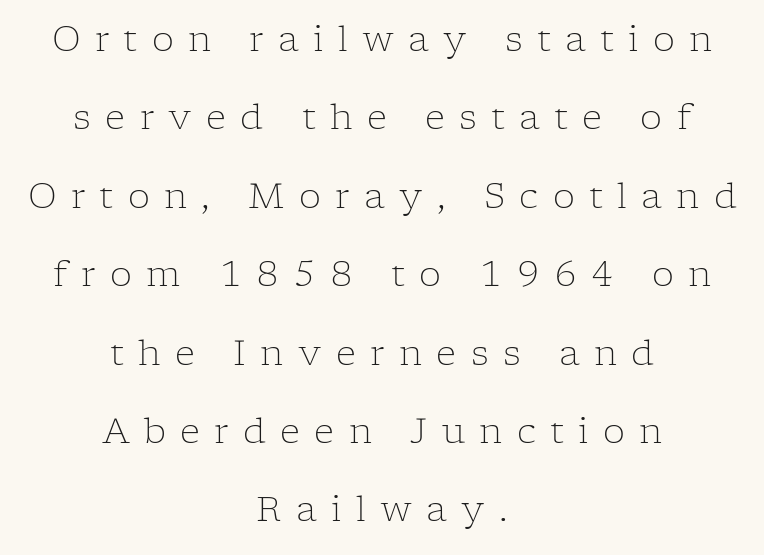
{"serif": "yes", "italic": "no", "bold": "no", "weight": "light", "width": "normal", "stroke_contrast": "low", "x_height": "medium", "monospaced": "no", "underline": "no", "align": "center", "line_spacing": "loose", "line_spacing_ratio": 2.24, "letter_spacing": "wide", "letter_spacing_em": 0.41, "glyph_px": 35}
